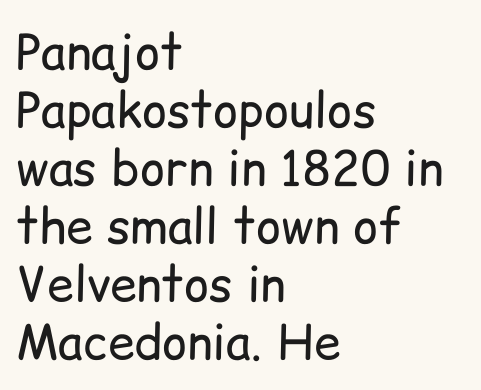
Q: Is the text bold? A: No.
Q: Is the text italic (slanted)? A: No, it is upright.
Q: Is the typeface a serif or a sans-serif typeface? A: Sans-serif.
Q: Is the text underlined? A: No.
Q: How is the paragraph aligned? A: Left-aligned.
Q: Is the spacing between letters normal or unusually wide? A: Normal.
Q: Width (condensed, normal, or wide)? A: Normal.
Q: Stroke contrast? A: Low.
Q: x-height? A: Medium.
Q: Monospaced? A: No.
